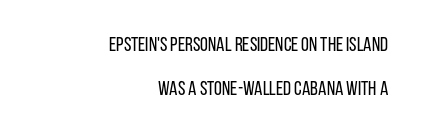
The image shows 20 px text type, upright; set right-aligned, loose line spacing (2.18x), normal letter spacing, not underlined.
